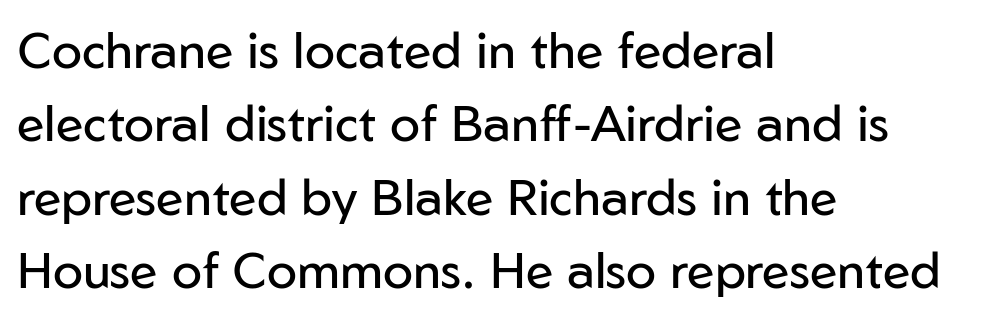
The image shows 50 px regular-weight sans-serif type, upright; set left-aligned, normal line spacing (1.47x), normal letter spacing, not underlined; low stroke contrast and a medium x-height.
